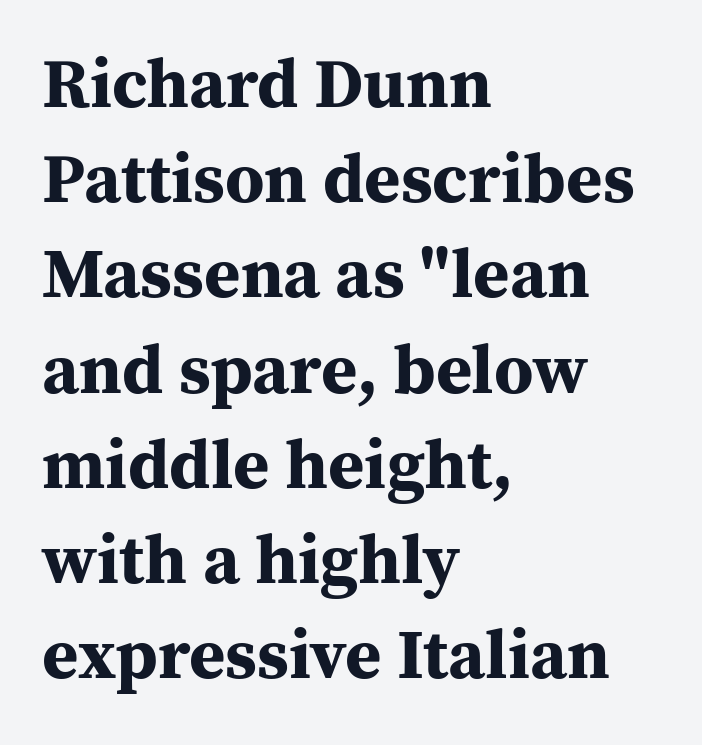
The image shows 70 px bold serif type, upright; set left-aligned, normal line spacing (1.36x), normal letter spacing, not underlined; medium stroke contrast and a medium x-height.
